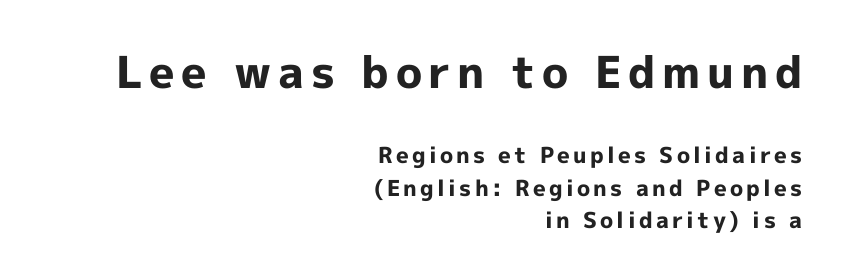
{"serif": "no", "italic": "no", "bold": "yes", "weight": "bold", "width": "normal", "x_height": "medium", "monospaced": "no", "underline": "no", "align": "right", "line_spacing": "normal", "line_spacing_ratio": 1.46, "larger_block": "first", "size_ratio": 2.0, "glyph_px": 44}
